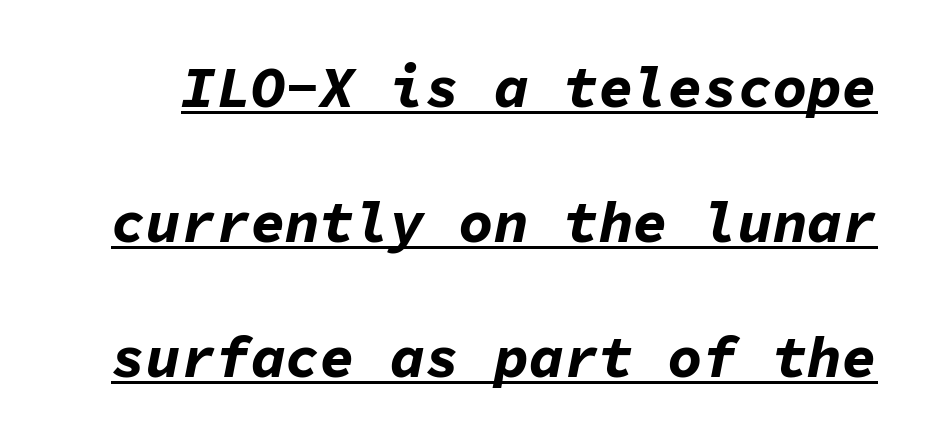
{"italic": "yes", "lean": "right", "slant_degrees": 11, "bold": "yes", "weight": "bold", "width": "normal", "stroke_contrast": "low", "x_height": "medium", "monospaced": "yes", "underline": "yes", "line_spacing": "loose", "line_spacing_ratio": 2.33, "letter_spacing": "normal", "letter_spacing_em": 0.0, "glyph_px": 58}
